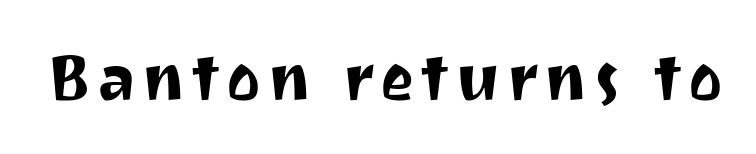
The image shows 65 px sans-serif type, upright; set not underlined; medium stroke contrast and a medium x-height.
